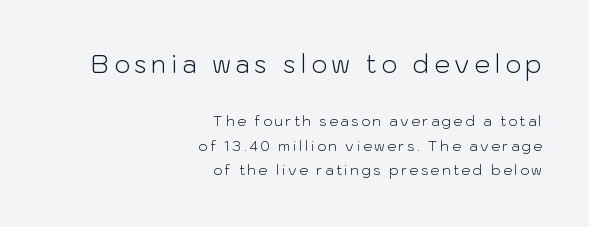
{"italic": "no", "bold": "no", "underline": "no", "align": "right", "line_spacing_ratio": 1.76, "larger_block": "first", "size_ratio": 1.79, "glyph_px": 25}
